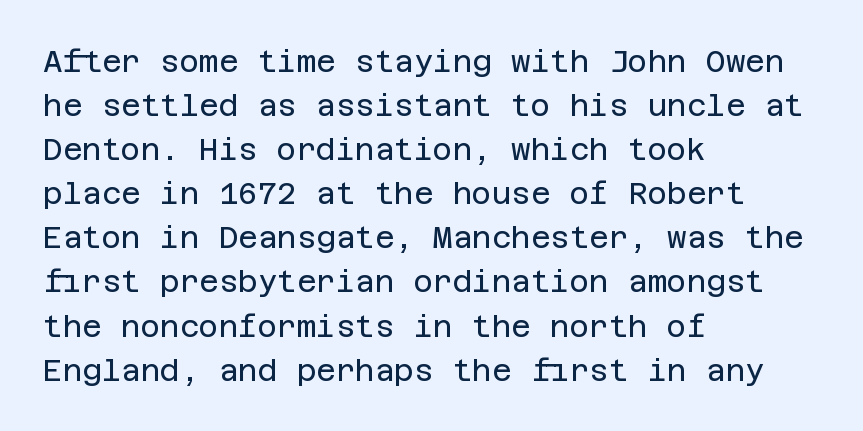
{"serif": "no", "italic": "no", "bold": "no", "weight": "regular", "width": "normal", "stroke_contrast": "low", "x_height": "large", "underline": "no", "align": "left", "line_spacing": "normal", "line_spacing_ratio": 1.47, "letter_spacing": "normal", "letter_spacing_em": 0.0, "glyph_px": 30}
